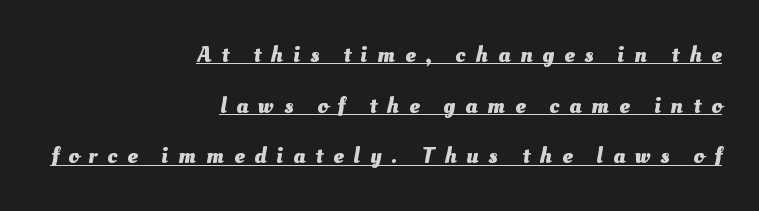
{"bold": "yes", "underline": "yes", "align": "right", "line_spacing": "loose", "line_spacing_ratio": 2.2, "letter_spacing": "wide", "letter_spacing_em": 0.43, "glyph_px": 23}
